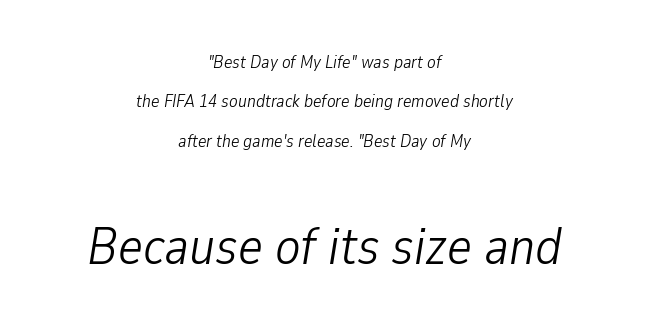
The image shows 53 px light, condensed type, italic (leaning right); set centered, loose line spacing (2.19x), normal letter spacing, not underlined; the second (bottom) block is 2.94x larger; low stroke contrast and a medium x-height.
